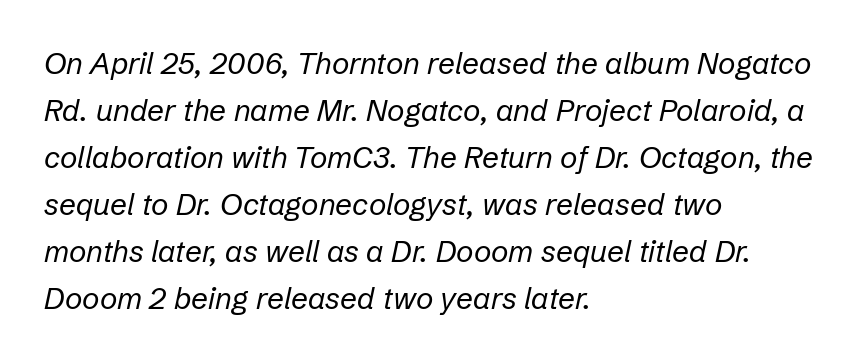
The image shows 30 px regular-weight type, italic (leaning right); set left-aligned, normal line spacing (1.57x), normal letter spacing, not underlined; low stroke contrast and a medium x-height.
